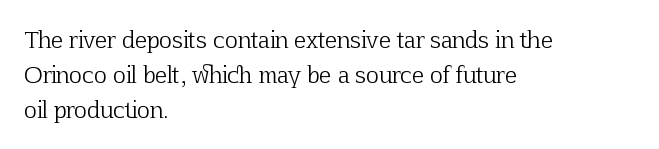
The image shows 22 px text type, upright; set left-aligned, normal line spacing (1.6x), normal letter spacing, not underlined.
